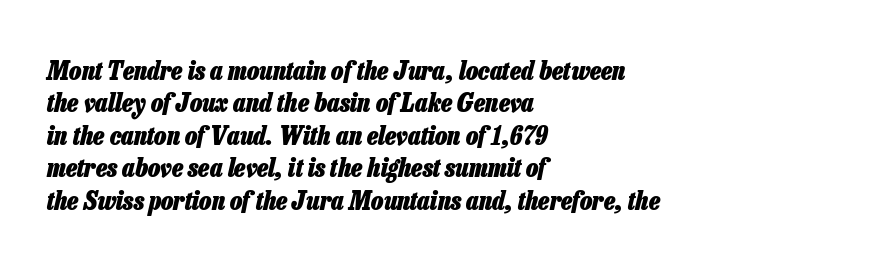
{"italic": "yes", "lean": "right", "slant_degrees": 13, "bold": "yes", "underline": "no", "align": "left", "line_spacing": "normal", "line_spacing_ratio": 1.25, "letter_spacing": "normal", "letter_spacing_em": 0.0, "glyph_px": 26}
